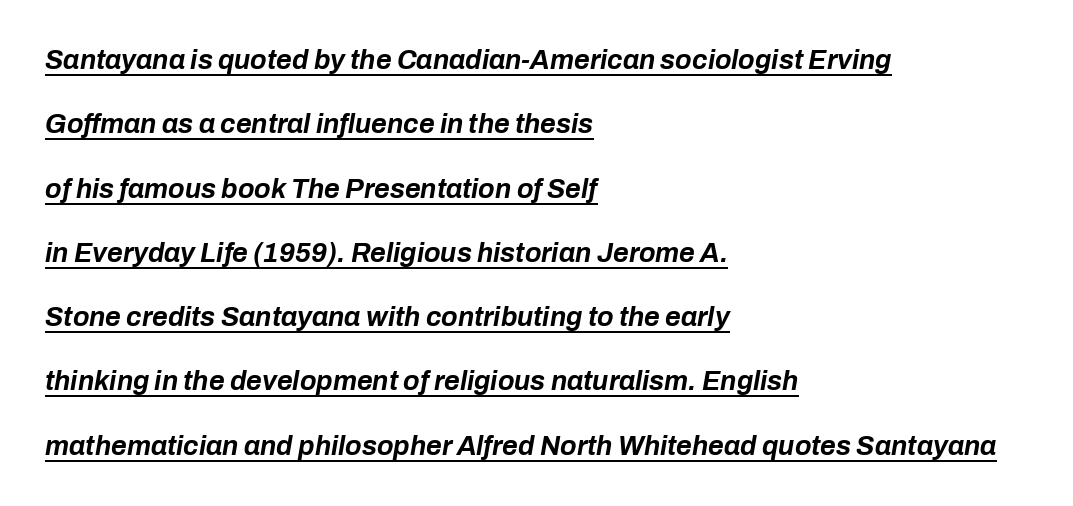
{"italic": "yes", "lean": "right", "slant_degrees": 10, "bold": "yes", "underline": "yes", "align": "left", "line_spacing": "loose", "line_spacing_ratio": 2.38, "letter_spacing": "normal", "letter_spacing_em": 0.0, "glyph_px": 27}
